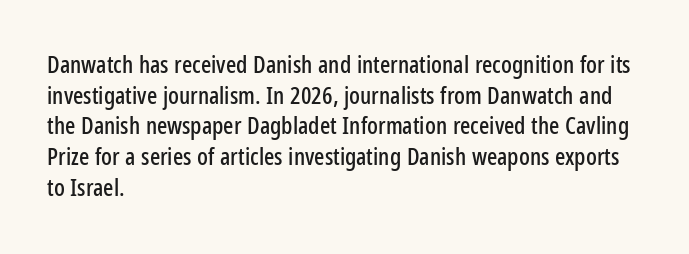
{"italic": "no", "underline": "no", "align": "left", "line_spacing": "normal", "line_spacing_ratio": 1.28, "letter_spacing": "normal", "letter_spacing_em": 0.0, "glyph_px": 24}
